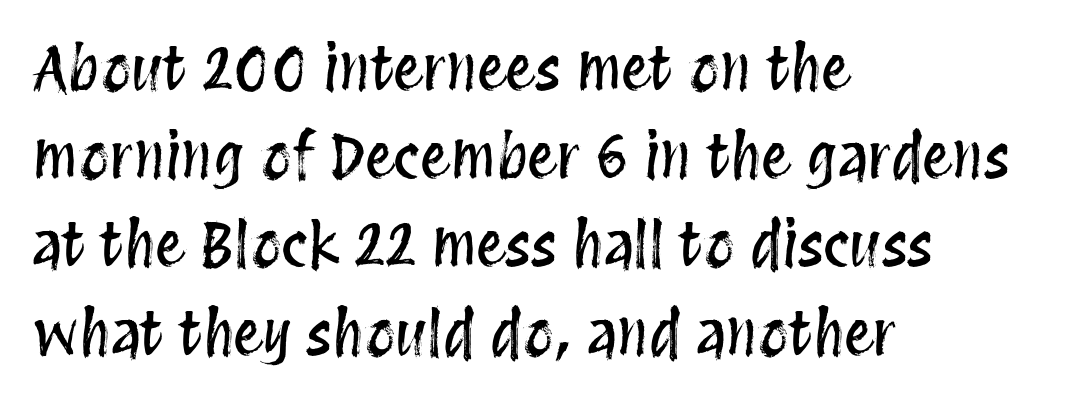
{"italic": "no", "width": "condensed", "stroke_contrast": "medium", "x_height": "large", "monospaced": "no", "underline": "no", "align": "left", "line_spacing": "normal", "line_spacing_ratio": 1.47, "letter_spacing": "normal", "letter_spacing_em": 0.0, "glyph_px": 60}
